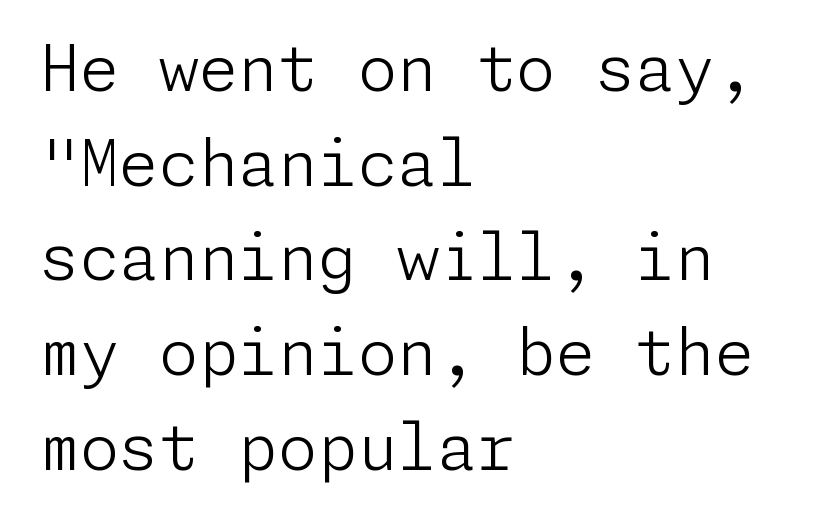
{"serif": "no", "italic": "no", "bold": "no", "weight": "light", "width": "normal", "stroke_contrast": "low", "x_height": "medium", "underline": "no", "align": "left", "line_spacing": "normal", "line_spacing_ratio": 1.48, "letter_spacing": "normal", "letter_spacing_em": 0.0, "glyph_px": 64}
